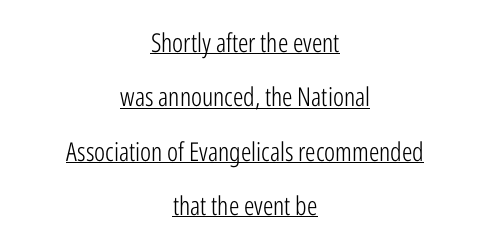
The image shows 26 px text type, upright; set centered, loose line spacing (2.09x), normal letter spacing, underlined.
